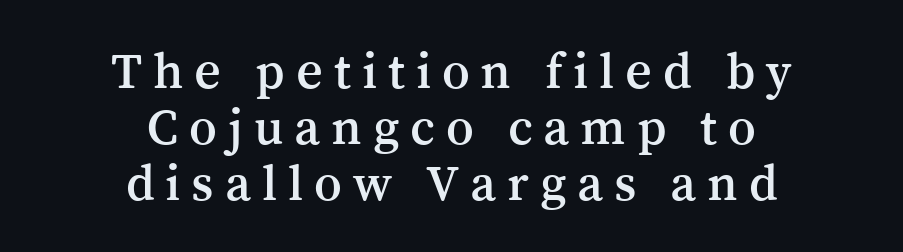
{"serif": "yes", "italic": "no", "width": "normal", "stroke_contrast": "medium", "x_height": "medium", "monospaced": "no", "underline": "no", "align": "center", "line_spacing": "tight", "line_spacing_ratio": 1.08, "letter_spacing": "wide", "letter_spacing_em": 0.21, "glyph_px": 52}
